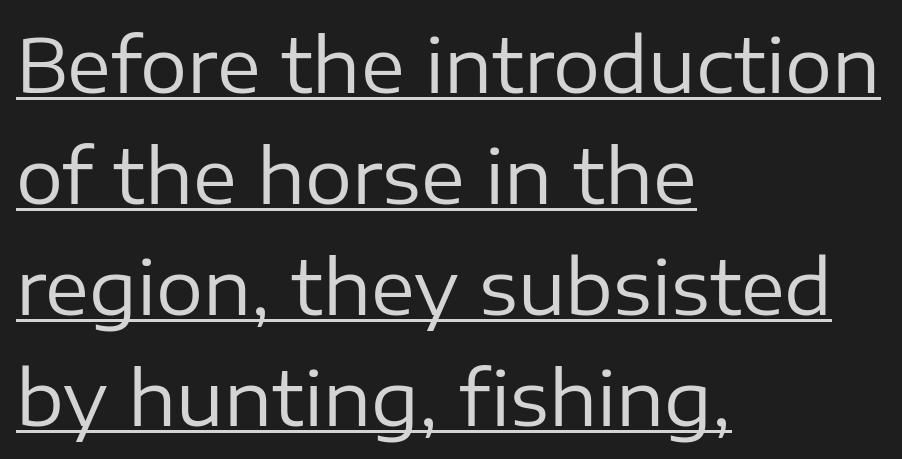
{"serif": "no", "italic": "no", "bold": "no", "weight": "regular", "width": "normal", "stroke_contrast": "low", "x_height": "medium", "monospaced": "no", "underline": "yes", "align": "left", "line_spacing": "normal", "line_spacing_ratio": 1.5, "letter_spacing": "normal", "letter_spacing_em": 0.0, "glyph_px": 74}
